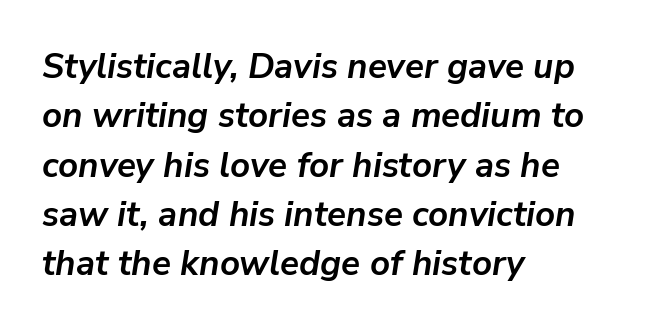
Q: Is the text bold? A: Yes.
Q: Is the text italic (slanted)? A: Yes, it leans right by about 9 degrees.
Q: Is the text underlined? A: No.
Q: How is the paragraph aligned? A: Left-aligned.
Q: Is the spacing between letters normal or unusually wide? A: Normal.
Q: Is the spacing between lines tight, normal or loose? A: Normal.
Q: Width (condensed, normal, or wide)? A: Normal.
Q: Stroke contrast? A: Low.
Q: x-height? A: Medium.
Q: Monospaced? A: No.
